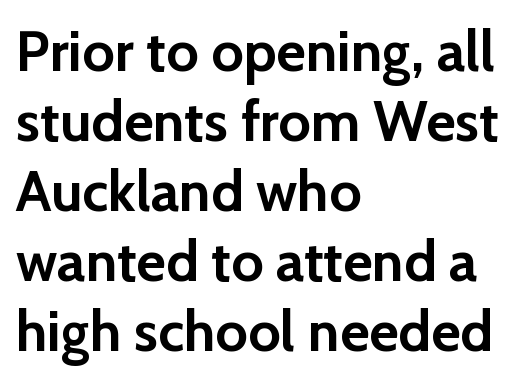
{"serif": "no", "italic": "no", "bold": "yes", "weight": "semibold", "width": "normal", "stroke_contrast": "low", "x_height": "medium", "monospaced": "no", "underline": "no", "align": "left", "line_spacing_ratio": 1.23, "letter_spacing": "normal", "letter_spacing_em": 0.0, "glyph_px": 57}
